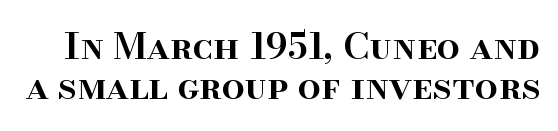
Glance below the letters and you will spot only blank space. How heavy is the stroke? Medium-heavy — a semibold, shy of bold. The type is set solid horizontally, with unmodified tracking. The passage shown is typed in a proportional face where columns would drift. Baseline-to-baseline distance is barely more than the letter height.
